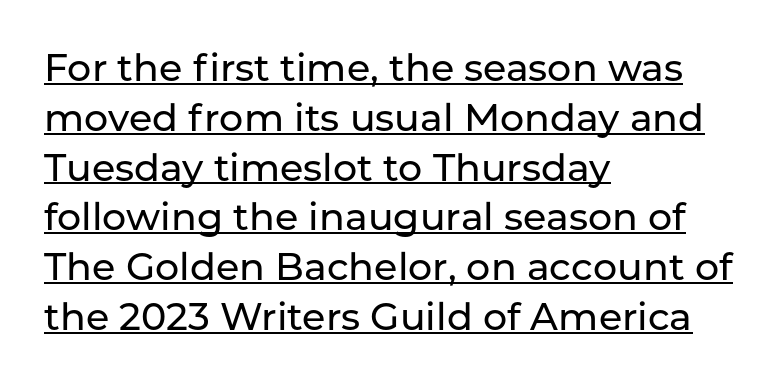
{"serif": "no", "italic": "no", "width": "normal", "stroke_contrast": "low", "x_height": "medium", "monospaced": "no", "underline": "yes", "align": "left", "line_spacing": "normal", "line_spacing_ratio": 1.31, "letter_spacing": "normal", "letter_spacing_em": 0.0, "glyph_px": 38}
